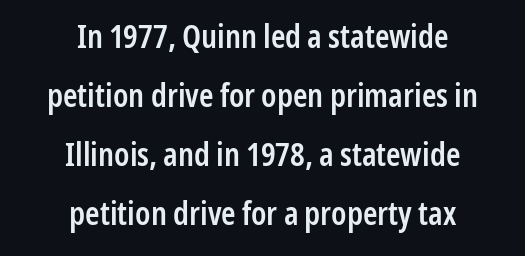
Q: Is the text bold? A: Semi-bold.
Q: Is the text italic (slanted)? A: No, it is upright.
Q: Is the typeface a serif or a sans-serif typeface? A: Sans-serif.
Q: Is the text underlined? A: No.
Q: How is the paragraph aligned? A: Centered.
Q: Is the spacing between letters normal or unusually wide? A: Normal.
Q: Width (condensed, normal, or wide)? A: Condensed.
Q: Stroke contrast? A: Low.
Q: x-height? A: Medium.
Q: Monospaced? A: No.
